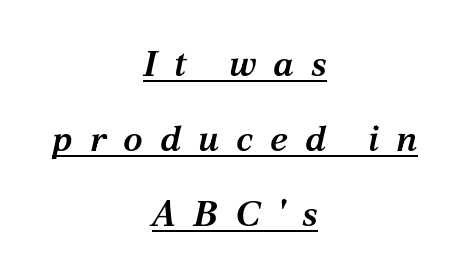
The image shows 36 px semibold serif type, italic (leaning right); set centered, loose line spacing (2.08x), unusually wide letter spacing (+0.47 em), underlined; medium stroke contrast and a medium x-height.
